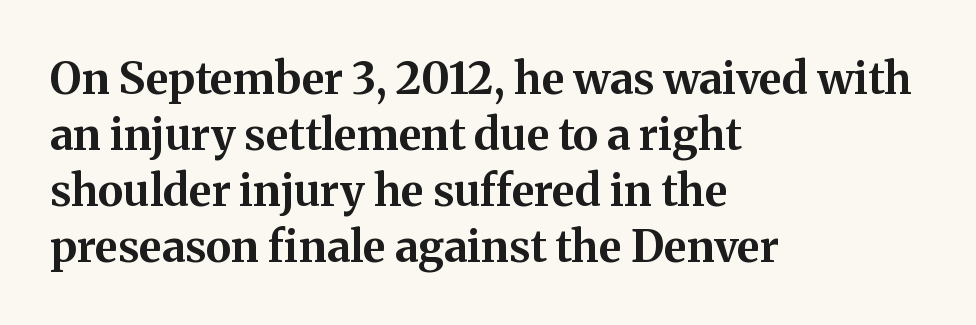
What stands out about the letter spacing? Nothing — it is the standard amount. Anything drawn beneath the words? Only blank space. This is heavy type, rendered in bold. The rendering uses a moderate line-height, typical for paragraphs.
